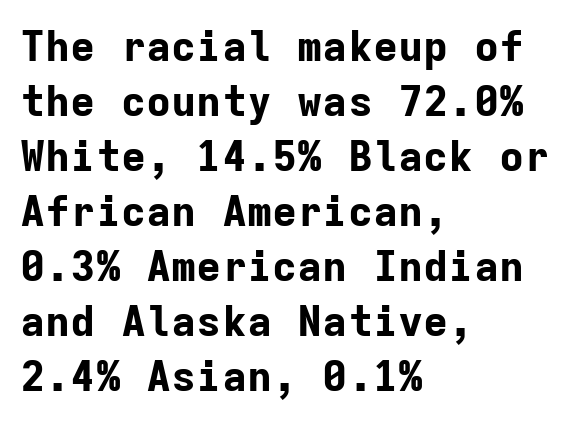
{"serif": "no", "italic": "no", "bold": "yes", "weight": "bold", "width": "normal", "stroke_contrast": "low", "x_height": "medium", "monospaced": "yes", "underline": "no", "align": "left", "line_spacing": "normal", "line_spacing_ratio": 1.31, "letter_spacing": "normal", "letter_spacing_em": 0.0, "glyph_px": 42}
